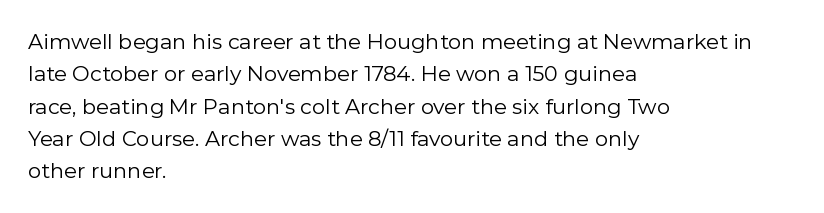
{"italic": "no", "bold": "no", "underline": "no", "align": "left", "line_spacing": "normal", "line_spacing_ratio": 1.54, "letter_spacing": "normal", "letter_spacing_em": 0.0, "glyph_px": 21}
